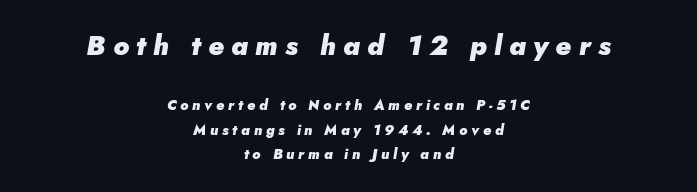
The typesetting leans heavy: a genuine bold. No word sits above an underline. The lines are quadded center. You get the large type first, then a drop to smaller type. Emphasis-style slanted type is in use. What stands out about the letter spacing? Its width — letters are far apart.
